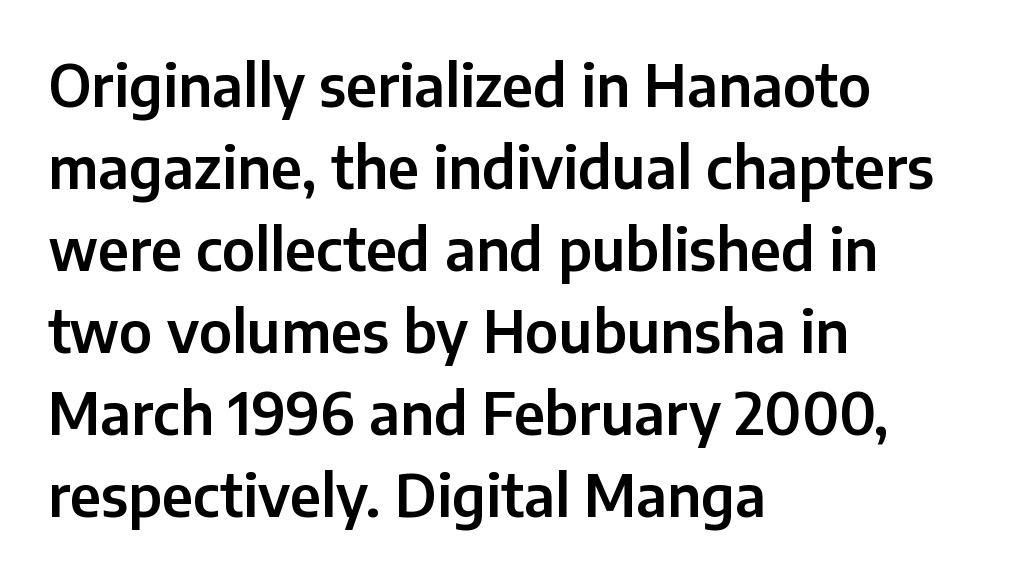
Quick note: interline space is typical. Each letter keeps its own natural width here, so spacing adapts to shape. The typography opts for an upright posture over an oblique one. Descender tails drop into unmarked territory.
